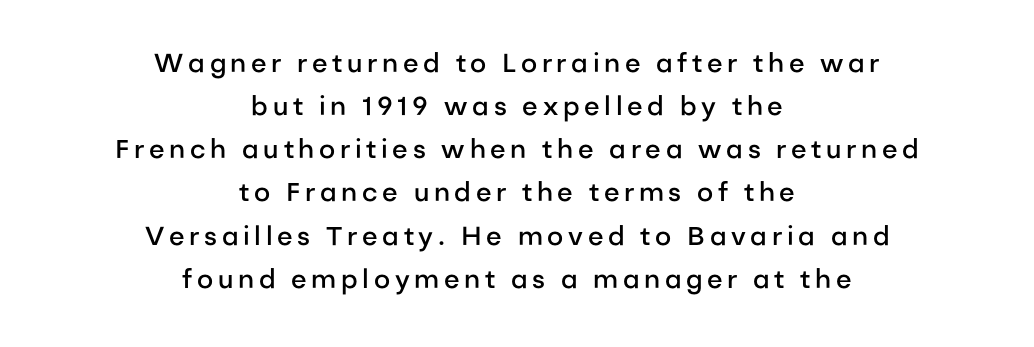
Q: Is the text bold? A: Semi-bold.
Q: Is the text italic (slanted)? A: No, it is upright.
Q: Is the text underlined? A: No.
Q: How is the paragraph aligned? A: Centered.
Q: Is the spacing between lines tight, normal or loose? A: Normal.
